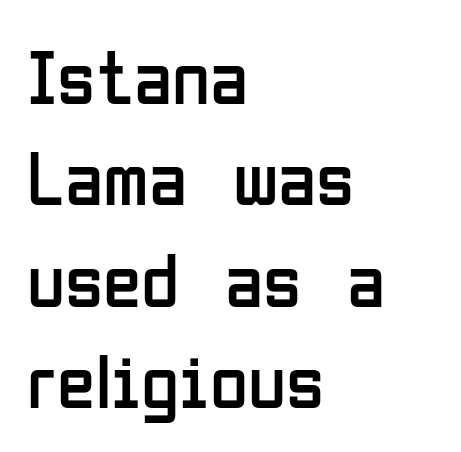
The image shows 78 px regular-weight, condensed sans-serif type, upright; set left-aligned, normal line spacing (1.3x), normal letter spacing, not underlined; low stroke contrast and a medium x-height.
